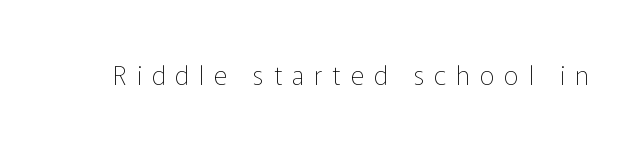
Q: Is the text bold? A: No.
Q: Is the text italic (slanted)? A: No, it is upright.
Q: Is the text underlined? A: No.
Q: Is the spacing between letters normal or unusually wide? A: Unusually wide.
